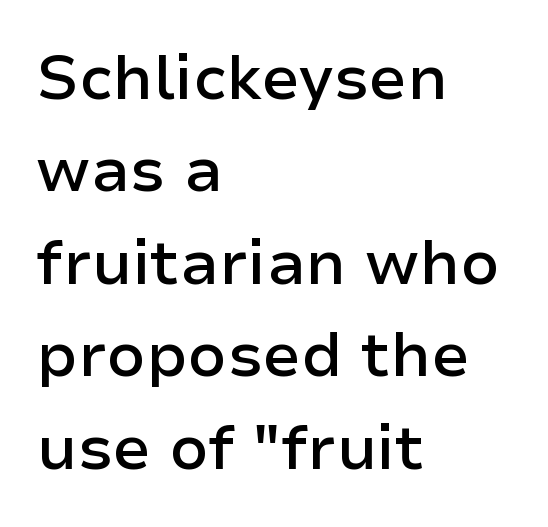
{"serif": "no", "italic": "no", "bold": "semi", "weight": "semibold", "width": "normal", "stroke_contrast": "low", "x_height": "medium", "monospaced": "no", "underline": "no", "align": "left", "line_spacing": "normal", "line_spacing_ratio": 1.49, "letter_spacing": "normal", "letter_spacing_em": 0.0, "glyph_px": 62}
